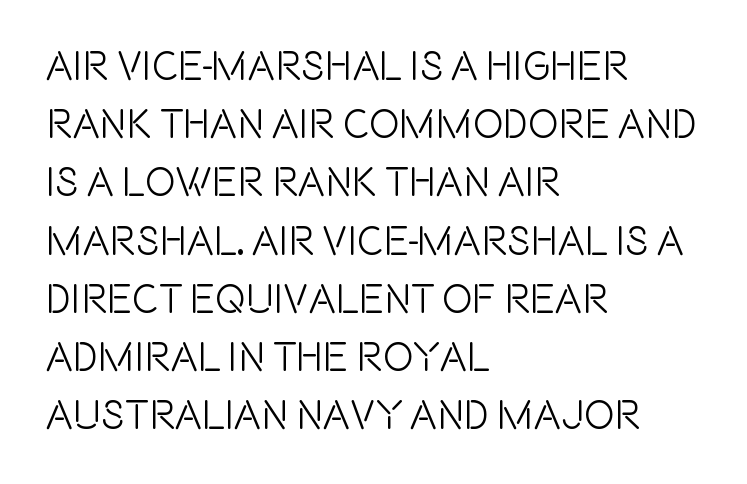
{"serif": "no", "italic": "no", "width": "condensed", "x_height": "large", "monospaced": "no", "underline": "no", "align": "left", "line_spacing": "normal", "line_spacing_ratio": 1.42, "letter_spacing": "normal", "letter_spacing_em": 0.0, "glyph_px": 41}
